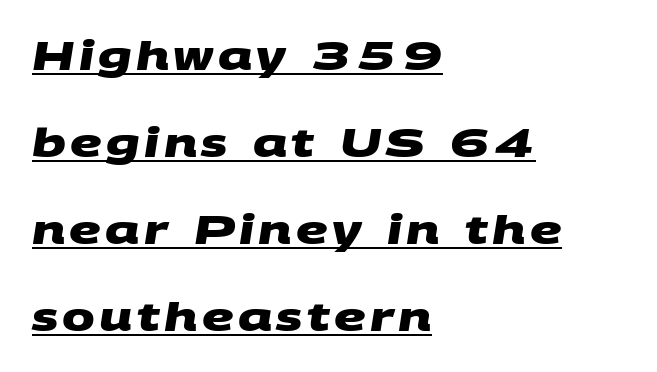
Notice how a bar underscores the lettering throughout. Here the designer chose a conventional face with non-uniform glyph widths. This sample is left-justified, so line endings fall wherever the words run out. Vertically, the passage feels expansive, rows floating well apart. Observe the absence of serifs on each vertical stroke in this sample. The font is running at its bold setting.
